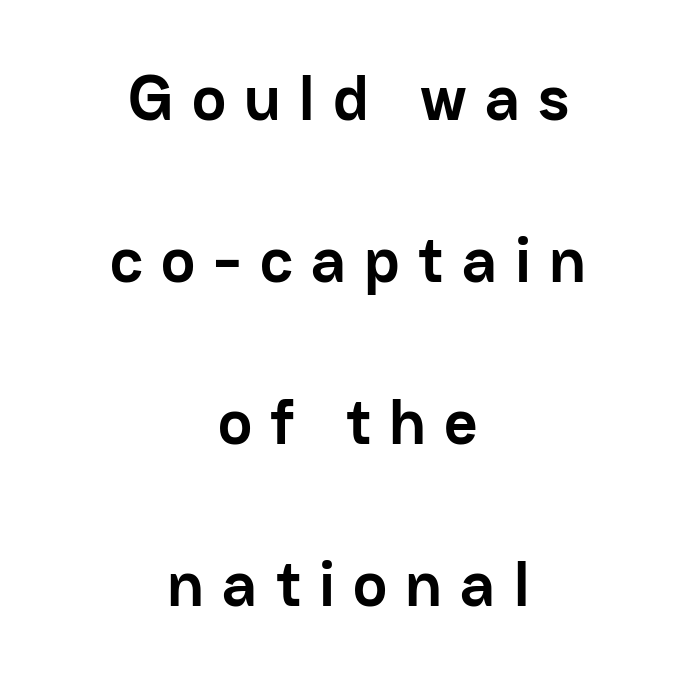
In terms of letterform style, serifs are entirely absent. Line starts and ends both wander, symmetrically. The specimen omits any rule beneath the text block's lines. Do the characters align in a grid? No, the font is proportional. The letterforms stand isolated, each surrounded by extra space. A dark, heavy texture on the line: the type is bold.
